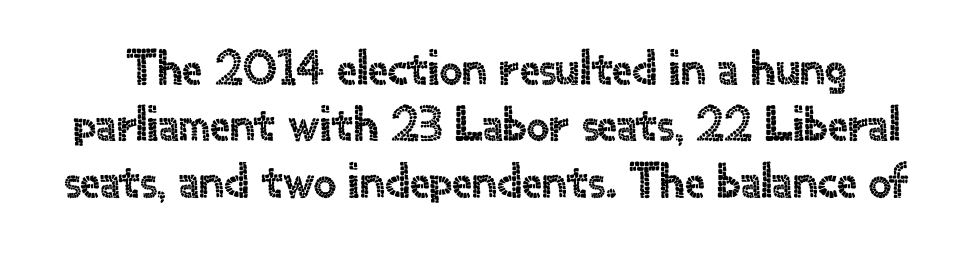
{"serif": "no", "italic": "no", "width": "normal", "x_height": "small", "monospaced": "no", "underline": "no", "line_spacing": "tight", "line_spacing_ratio": 1.13, "letter_spacing": "normal", "letter_spacing_em": 0.0, "glyph_px": 50}
